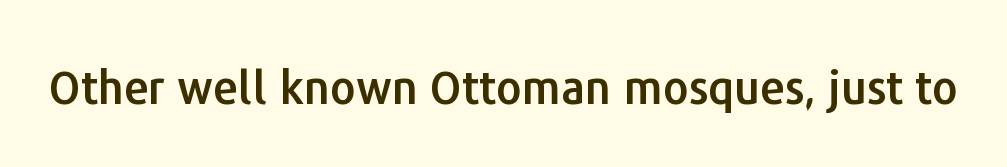
{"serif": "no", "italic": "no", "width": "normal", "stroke_contrast": "low", "x_height": "medium", "monospaced": "no", "underline": "no", "letter_spacing": "normal", "letter_spacing_em": 0.0, "glyph_px": 45}
